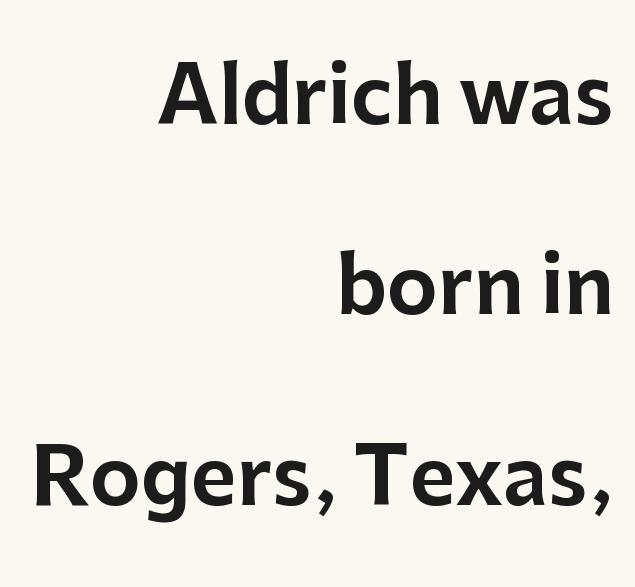
Q: Is the text italic (slanted)? A: No, it is upright.
Q: Is the typeface a serif or a sans-serif typeface? A: Sans-serif.
Q: Is the text underlined? A: No.
Q: How is the paragraph aligned? A: Right-aligned.
Q: Is the spacing between letters normal or unusually wide? A: Normal.
Q: Is the spacing between lines tight, normal or loose? A: Loose.
Q: Width (condensed, normal, or wide)? A: Normal.
Q: Stroke contrast? A: Low.
Q: x-height? A: Medium.
Q: Monospaced? A: No.
